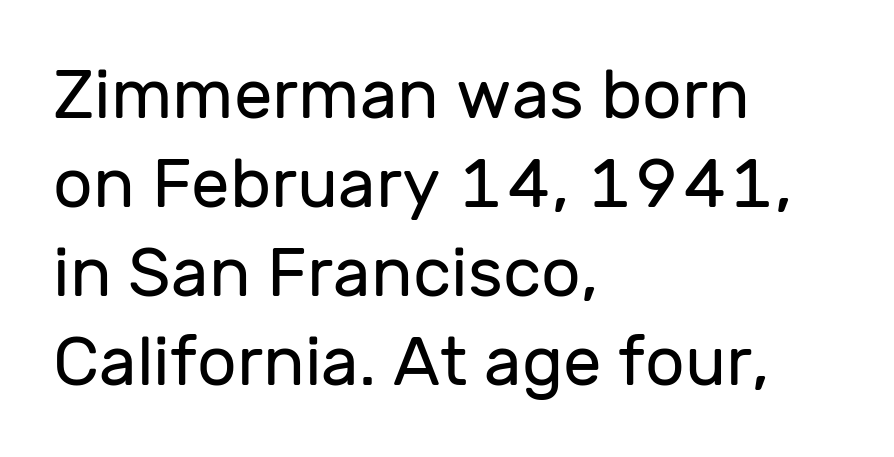
Does the type have serifs? No, each stem ends abruptly. This rendering uses left alignment, leaving the right contour irregular. Stems and bowls with no extra thickness — not bold. A bare baseline throughout the passage. The tracking reads as untouched default to a designer's eye.
